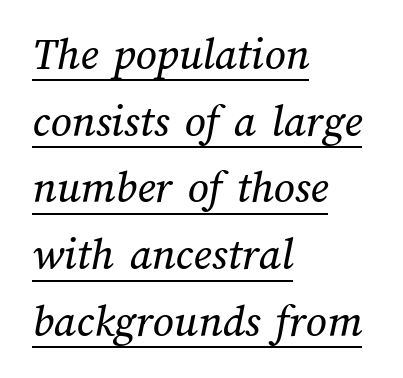
The image shows 46 px text type; set left-aligned, normal line spacing (1.45x), normal letter spacing, underlined; medium stroke contrast and a medium x-height.
